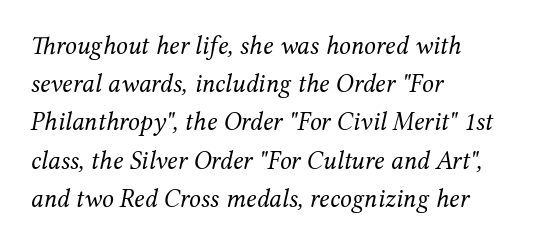
The image shows 26 px text type, italic (leaning right); set left-aligned, normal line spacing (1.47x), normal letter spacing, not underlined.
